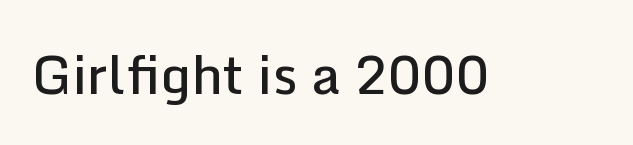
Nope, no serifs anywhere on these letters. Students, note that the glyphs here touch the page at normal intervals. The specimen reads as upright at a glance. Do the characters align in a grid? No, the font is proportional. Underline: absent.
